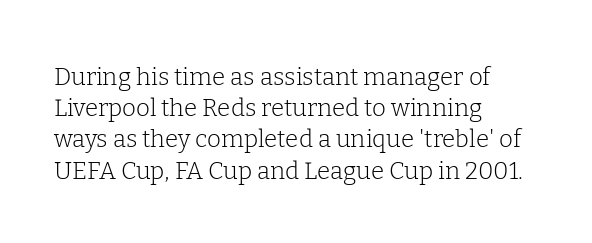
Q: Is the text bold? A: No.
Q: Is the text italic (slanted)? A: No, it is upright.
Q: Is the text underlined? A: No.
Q: How is the paragraph aligned? A: Left-aligned.
Q: Is the spacing between letters normal or unusually wide? A: Normal.
Q: Is the spacing between lines tight, normal or loose? A: Normal.
